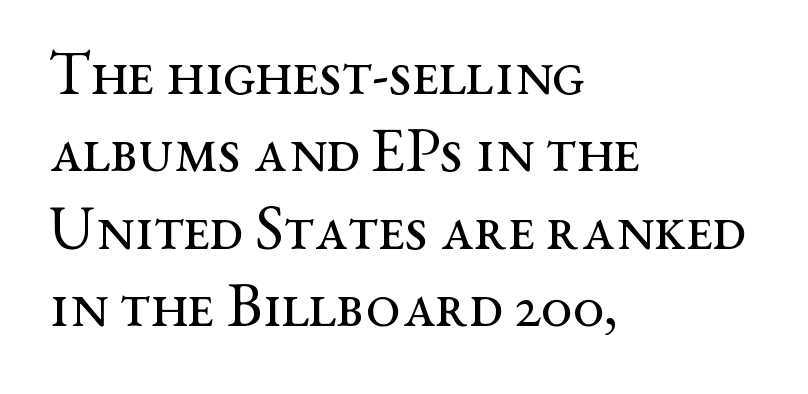
Q: Is the text bold? A: No.
Q: Is the text italic (slanted)? A: No, it is upright.
Q: Is the typeface a serif or a sans-serif typeface? A: Serif.
Q: Is the text underlined? A: No.
Q: How is the paragraph aligned? A: Left-aligned.
Q: Is the spacing between letters normal or unusually wide? A: Normal.
Q: Is the spacing between lines tight, normal or loose? A: Normal.
Q: Width (condensed, normal, or wide)? A: Wide.
Q: Stroke contrast? A: Medium.
Q: x-height? A: Medium.
Q: Monospaced? A: No.
